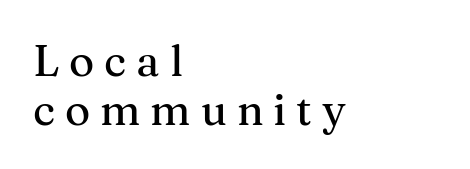
Visually the block forms a straight wall on the left and a jagged coastline on the right. Characters follow at a spacing far wider than the type designer built in. A clean baseline with only descenders dipping below it. Note the varied advance widths — an 'i' is clearly narrower than an 'm'. The characters display serif detailing at their extremities.
